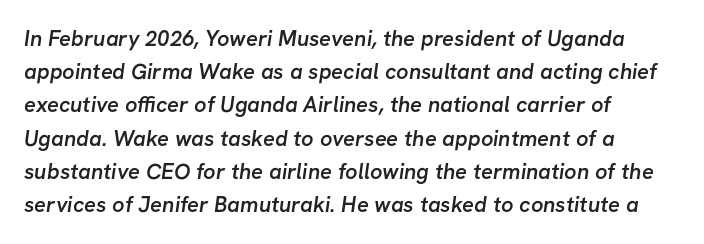
The image shows 22 px text type; set left-aligned, normal line spacing (1.51x), normal letter spacing, not underlined.
